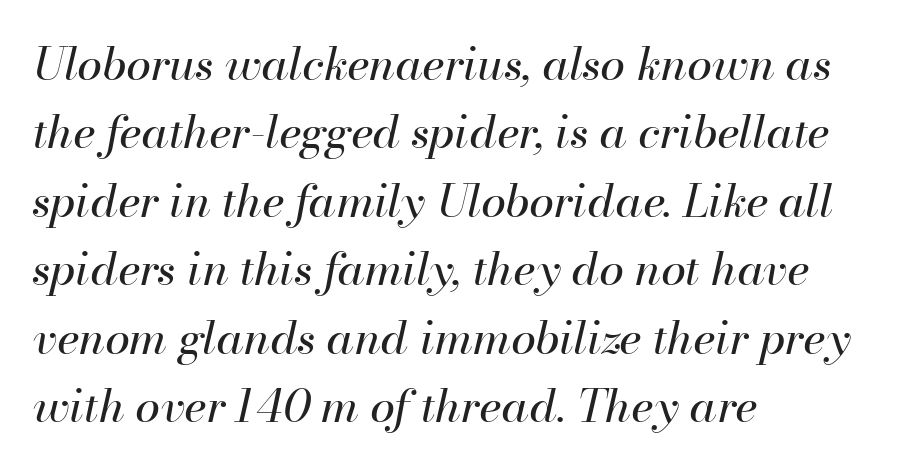
{"italic": "yes", "lean": "right", "slant_degrees": 13, "bold": "no", "weight": "regular", "width": "normal", "stroke_contrast": "high", "x_height": "small", "monospaced": "no", "underline": "no", "align": "left", "line_spacing": "normal", "line_spacing_ratio": 1.52, "letter_spacing": "normal", "letter_spacing_em": 0.0, "glyph_px": 45}
